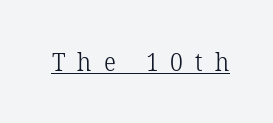
Q: Is the text bold? A: No.
Q: Is the text italic (slanted)? A: No, it is upright.
Q: Is the text underlined? A: Yes.
Q: Is the spacing between letters normal or unusually wide? A: Unusually wide.
